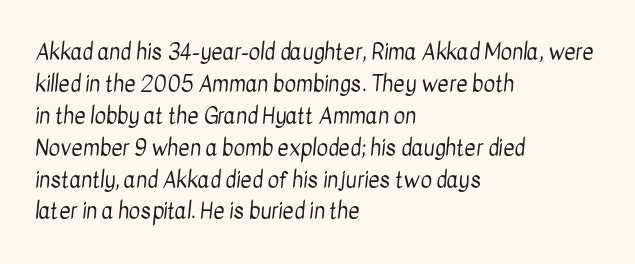
{"bold": "no", "underline": "no", "align": "left", "line_spacing": "normal", "line_spacing_ratio": 1.45, "letter_spacing": "normal", "letter_spacing_em": 0.0, "glyph_px": 22}
